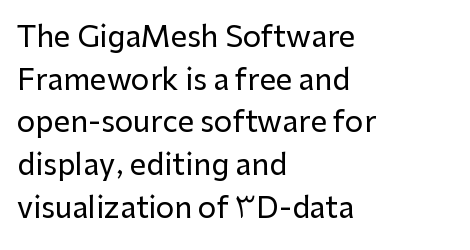
The image shows 29 px sans-serif type, upright; set left-aligned, normal line spacing (1.47x), normal letter spacing, not underlined; low stroke contrast and a medium x-height.
